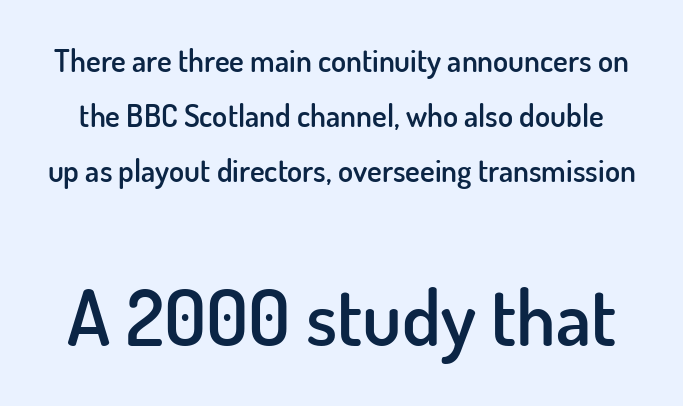
Q: Is the text bold? A: Semi-bold.
Q: Is the text italic (slanted)? A: No, it is upright.
Q: Is the typeface a serif or a sans-serif typeface? A: Sans-serif.
Q: Is the text underlined? A: No.
Q: Is the spacing between letters normal or unusually wide? A: Normal.
Q: Which block of text is set in a larger size, the first (top) or the second (bottom)? A: The second (bottom) one.
Q: Width (condensed, normal, or wide)? A: Normal.
Q: Stroke contrast? A: Low.
Q: x-height? A: Small.
Q: Monospaced? A: No.
